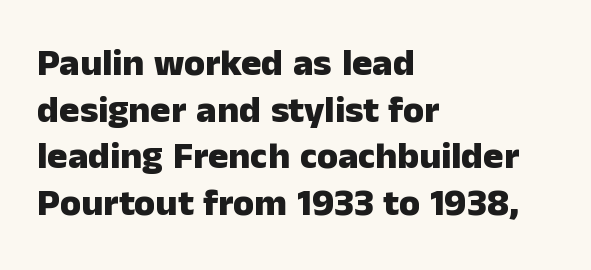
The image shows 38 px heavy sans-serif type, upright; set left-aligned, line spacing 1.23x, normal letter spacing, not underlined; low stroke contrast and a medium x-height.
